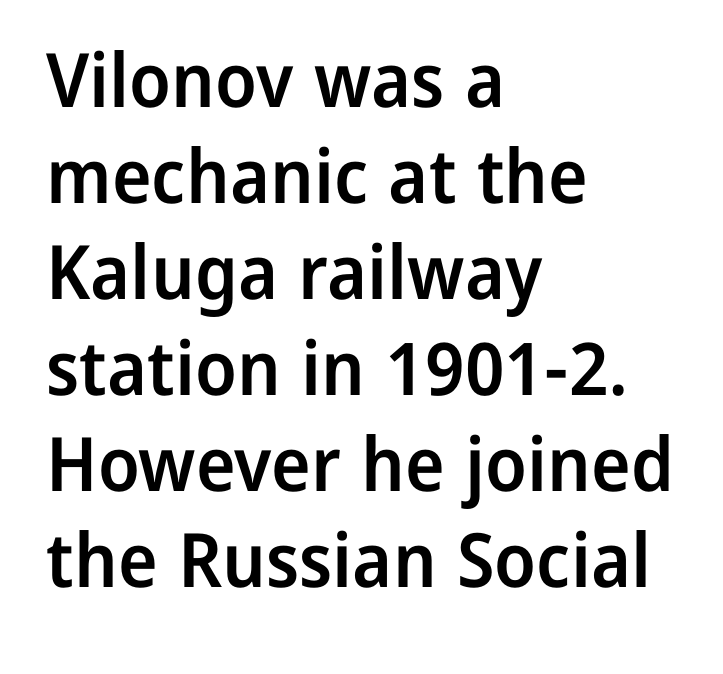
{"serif": "no", "italic": "no", "bold": "semi", "weight": "semibold", "width": "normal", "stroke_contrast": "low", "x_height": "medium", "monospaced": "no", "underline": "no", "align": "left", "line_spacing": "normal", "line_spacing_ratio": 1.28, "letter_spacing": "normal", "letter_spacing_em": 0.0, "glyph_px": 75}
